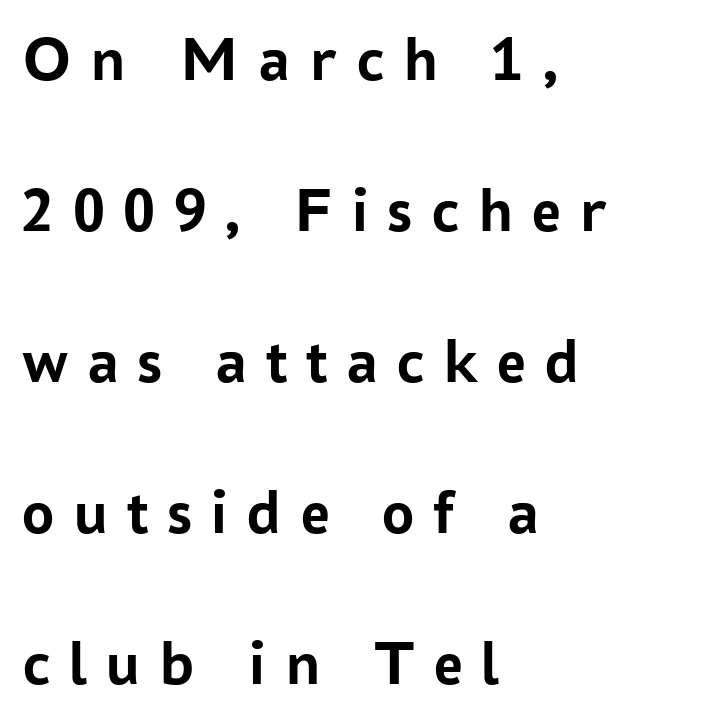
All the whitespace from short lines collects on the right. You could fit nearly another row in the gap between these rows. Type without underlining. Weight: bold. The typography opts for an upright posture over an oblique one.
